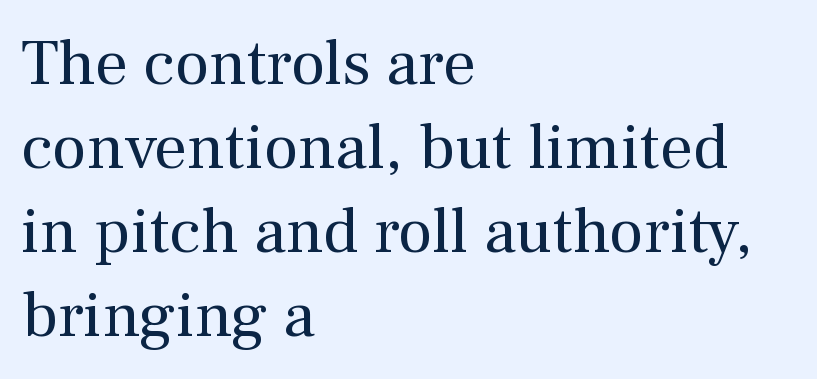
The words here are not underlined. Honestly, the row spacing looks completely unremarkable. The tracking reads as untouched default to a designer's eye. No extra ink here — the face is not bold. A typesetter would mark this as roman, not italic. Note the varied advance widths — an 'i' is clearly narrower than an 'm'.
